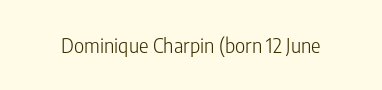
{"italic": "no", "bold": "no", "underline": "no", "letter_spacing": "normal", "letter_spacing_em": 0.0, "glyph_px": 20}
